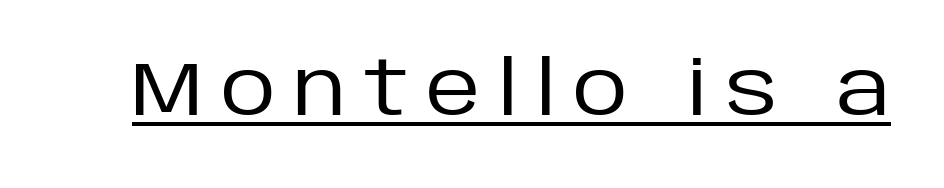
Proportional: the letters do not fall into vertical columns. A typesetter would label this face a sans. Is there any slant? The stems are plumb. The weight tops out at a normal text grade.
